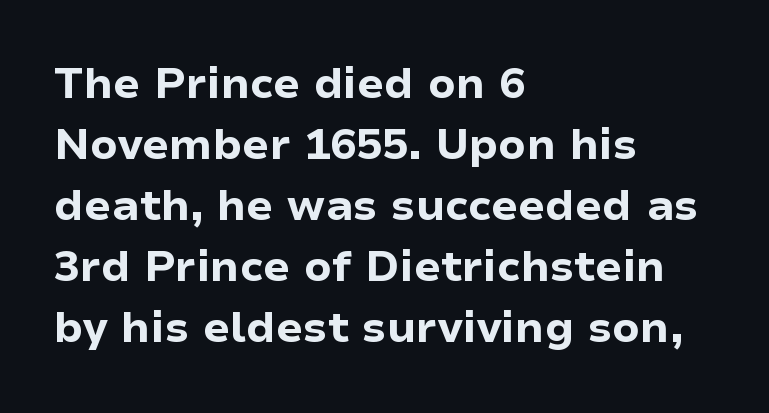
Looks like regular typesetting: each glyph gets only the width it needs. Summary of weight: heavy, a full bold. Each line starts at the same left margin while the right side varies. How would I describe the line gaps? Plain and ordinary.
